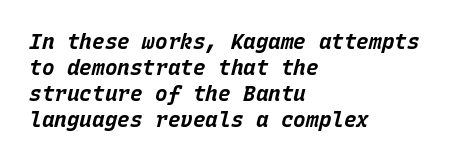
{"italic": "yes", "lean": "right", "slant_degrees": 15, "bold": "yes", "underline": "no", "align": "left", "line_spacing_ratio": 1.24, "letter_spacing": "normal", "letter_spacing_em": 0.0, "glyph_px": 21}
